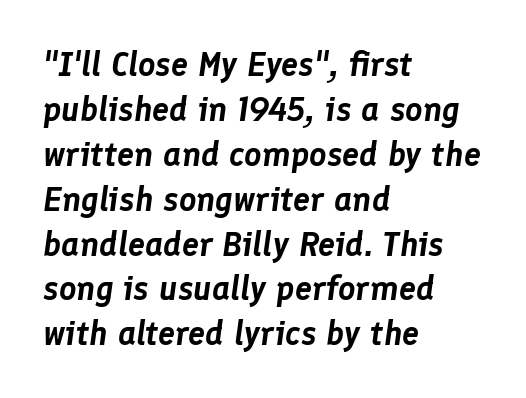
The image shows 34 px text type, italic (leaning right); set left-aligned, normal line spacing (1.32x), normal letter spacing, not underlined; low stroke contrast and a medium x-height.
